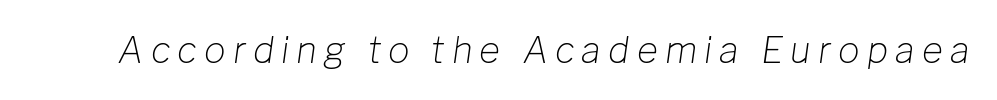
{"italic": "yes", "lean": "right", "slant_degrees": 8, "bold": "no", "weight": "light", "width": "normal", "stroke_contrast": "low", "x_height": "medium", "monospaced": "no", "underline": "no", "letter_spacing": "wide", "letter_spacing_em": 0.2, "glyph_px": 36}
